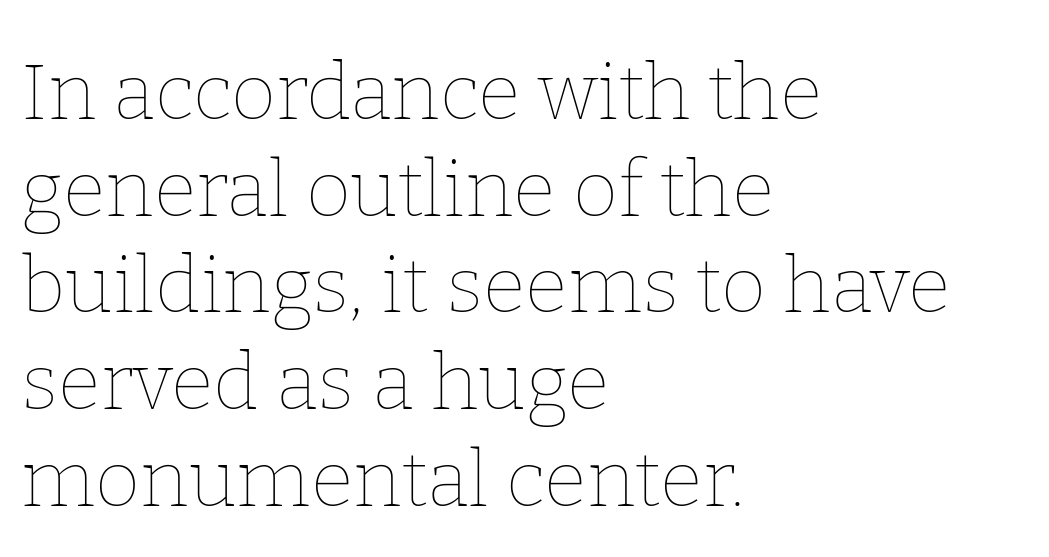
{"italic": "no", "bold": "no", "weight": "thin", "width": "normal", "stroke_contrast": "low", "x_height": "medium", "monospaced": "no", "underline": "no", "align": "left", "line_spacing_ratio": 1.24, "letter_spacing": "normal", "letter_spacing_em": 0.0, "glyph_px": 78}
